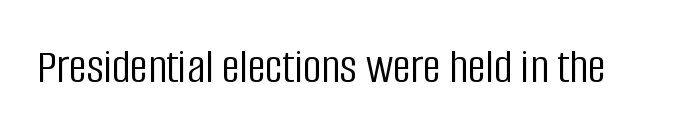
The image shows 50 px light, condensed sans-serif type, upright; set normal letter spacing, not underlined; low stroke contrast and a large x-height.
